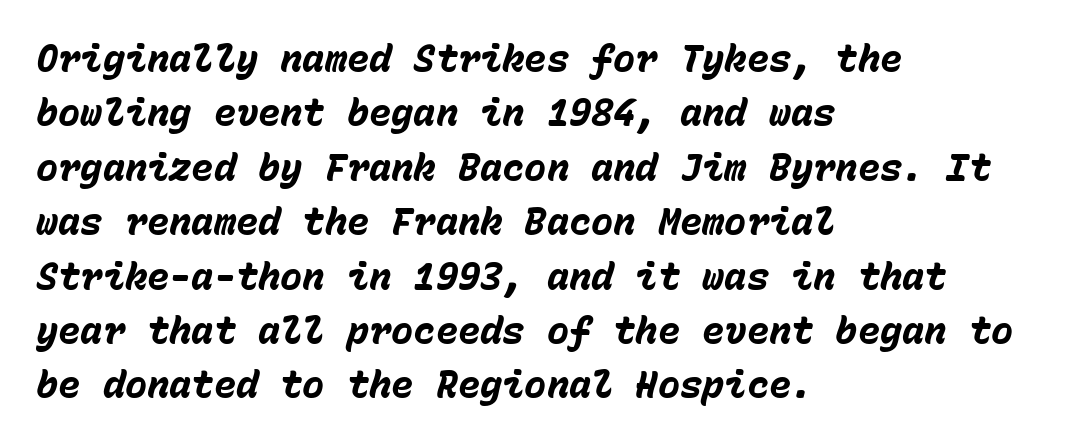
Q: Is the text bold? A: Yes.
Q: Is the text italic (slanted)? A: Yes, it leans right by about 15 degrees.
Q: Is the text underlined? A: No.
Q: How is the paragraph aligned? A: Left-aligned.
Q: Is the spacing between letters normal or unusually wide? A: Normal.
Q: Is the spacing between lines tight, normal or loose? A: Normal.
Q: Width (condensed, normal, or wide)? A: Normal.
Q: Stroke contrast? A: Low.
Q: x-height? A: Medium.
Q: Monospaced? A: Yes.
